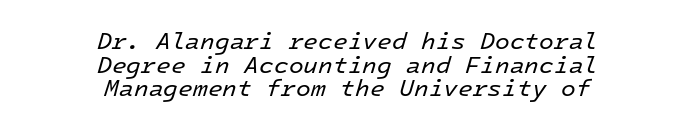
The image shows 24 px text type, italic (leaning right); set centered, tight line spacing (0.98x), normal letter spacing, not underlined.
